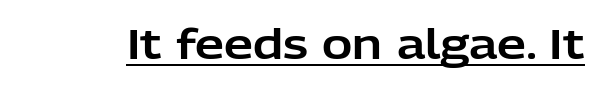
Q: Is the text italic (slanted)? A: No, it is upright.
Q: Is the typeface a serif or a sans-serif typeface? A: Sans-serif.
Q: Is the text underlined? A: Yes.
Q: Is the spacing between letters normal or unusually wide? A: Normal.
Q: Width (condensed, normal, or wide)? A: Normal.
Q: Stroke contrast? A: Low.
Q: x-height? A: Medium.
Q: Monospaced? A: No.
